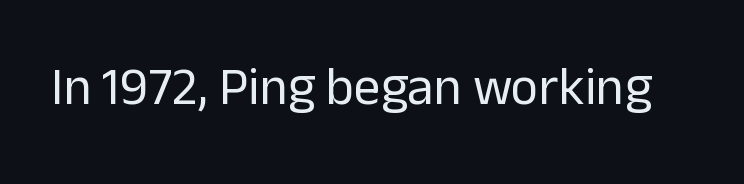
No feet cap the strokes, marking this as sans-serif type. How are the letters spaced? Ordinarily, with no added tracking. Heft: none added — not bold. These lines are rendered in a variable-pitch font.
